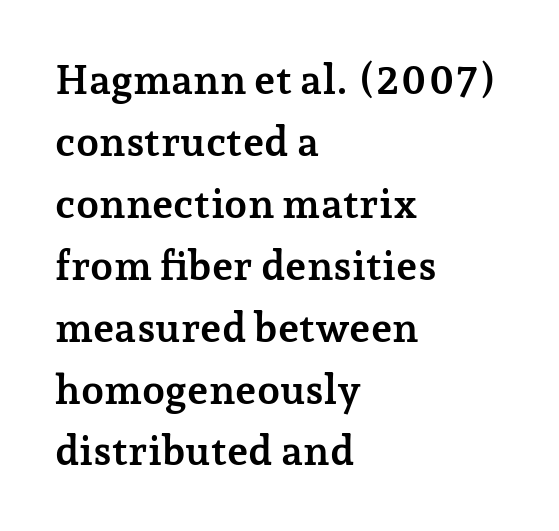
{"serif": "yes", "italic": "no", "bold": "yes", "weight": "semibold", "width": "normal", "stroke_contrast": "low", "x_height": "medium", "monospaced": "no", "underline": "no", "align": "left", "line_spacing": "normal", "line_spacing_ratio": 1.51, "letter_spacing": "normal", "letter_spacing_em": 0.0, "glyph_px": 41}
